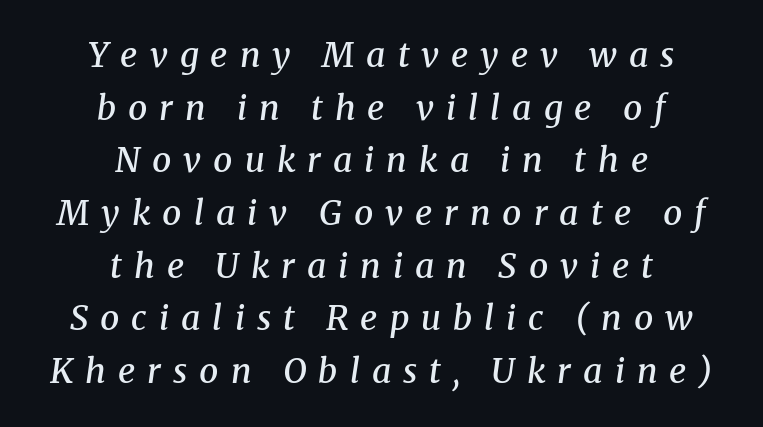
This rendering features lettering with no underline. Bold? Not quite — semibold, heavier than regular but stopping short. The letters advance in unequal steps, a hallmark of proportional type. The space between consecutive lines is moderate. These lines stack symmetrically, like a column narrowing and widening about its center. Designer's note — italics engaged.
